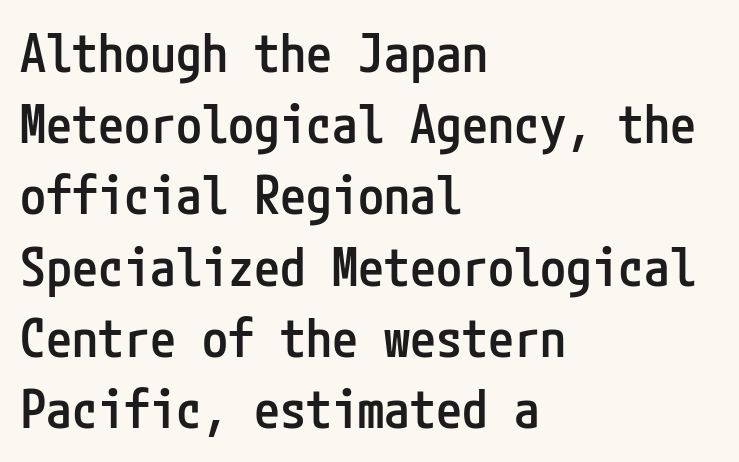
{"serif": "no", "italic": "no", "bold": "semi", "weight": "semibold", "width": "condensed", "stroke_contrast": "low", "x_height": "medium", "underline": "no", "align": "left", "line_spacing": "normal", "line_spacing_ratio": 1.37, "letter_spacing": "normal", "letter_spacing_em": 0.0, "glyph_px": 52}
